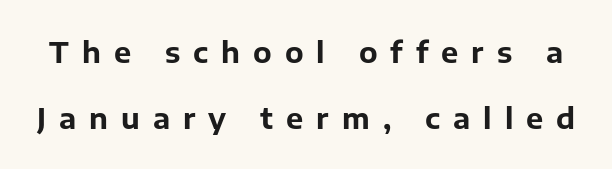
A clean baseline with only descenders dipping below it. Widely set lines give the paragraph a tall, airy silhouette. The characters look thick and weighty, a clear bold. Type style note: lacks serifs.
